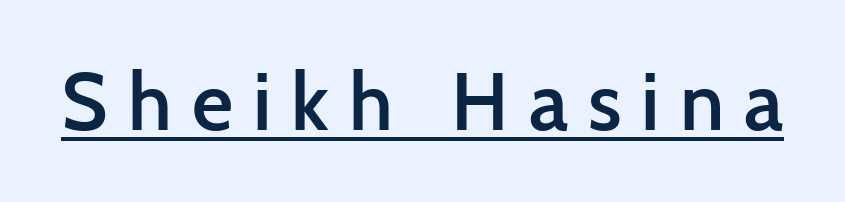
{"serif": "no", "italic": "no", "bold": "semi", "weight": "semibold", "width": "normal", "stroke_contrast": "low", "x_height": "medium", "monospaced": "no", "underline": "yes", "letter_spacing": "wide", "letter_spacing_em": 0.25, "glyph_px": 80}
